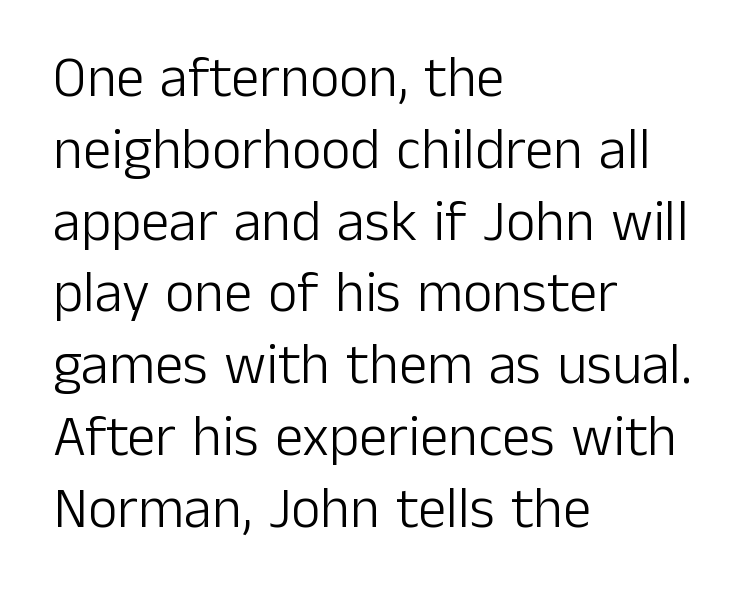
Just letters on the line, the space beneath them empty. The paragraph shown leans on its left margin. Each letter keeps its own natural width here, so spacing adapts to shape. Letter spacing: default. One glance says typical: line gaps are just what's usual.
